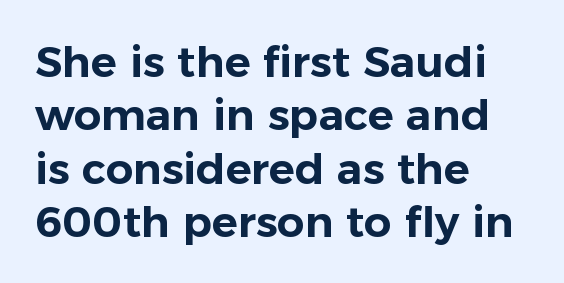
The specimen omits any rule beneath the text block's lines. Compared with a centered layout, this one pins lines to the left instead. No extra tracking has been applied to these lines. In terms of posture, this sample is upright. Is this a fixed-width face? No — the glyphs have proportional, varying widths. The characters display no serif detailing; their extremities are plain.
